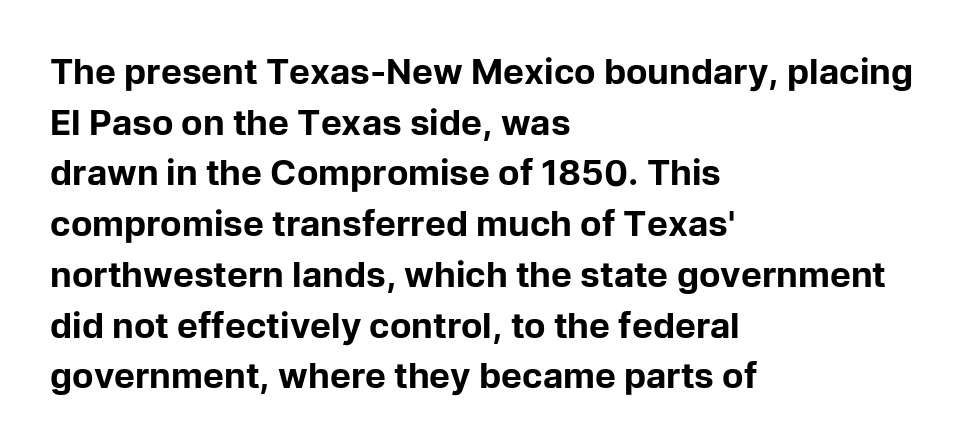
Between one letter and the next there's only the usual sliver of space. A roman cut, with each character standing at attention. The zone under the glyphs is completely vacant. Does the weight exceed regular? Yes, all the way to bold. Layout note: lines flush left. Each letter's strokes conclude bluntly, with no projecting serifs.
